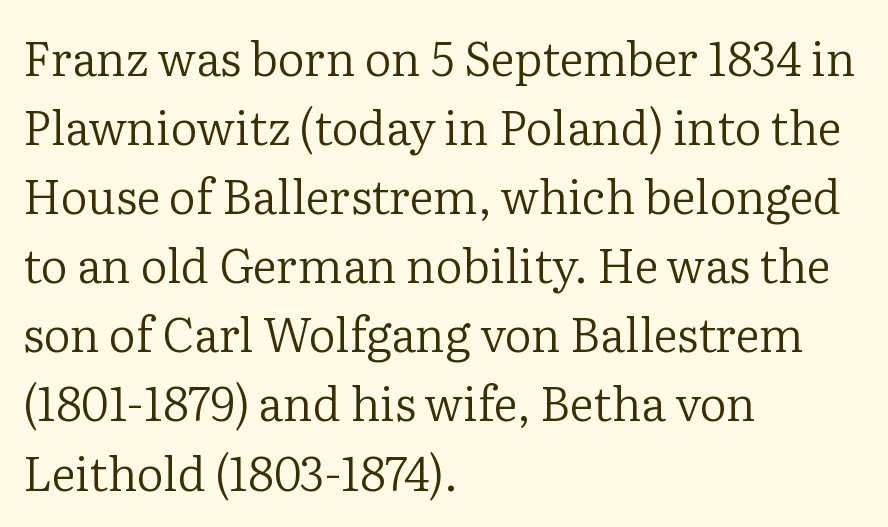
Q: Is the text bold? A: No.
Q: Is the text italic (slanted)? A: No, it is upright.
Q: Is the typeface a serif or a sans-serif typeface? A: Serif.
Q: Is the text underlined? A: No.
Q: How is the paragraph aligned? A: Left-aligned.
Q: Is the spacing between letters normal or unusually wide? A: Normal.
Q: Is the spacing between lines tight, normal or loose? A: Normal.
Q: Width (condensed, normal, or wide)? A: Normal.
Q: Stroke contrast? A: Low.
Q: x-height? A: Medium.
Q: Monospaced? A: No.
